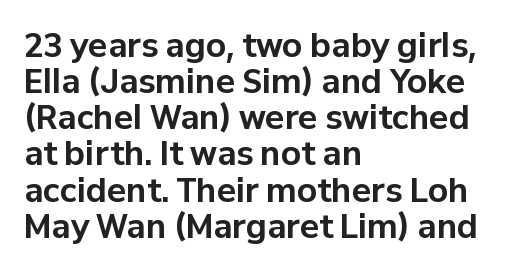
{"serif": "no", "italic": "no", "bold": "yes", "weight": "bold", "width": "normal", "stroke_contrast": "low", "x_height": "medium", "monospaced": "no", "underline": "no", "align": "left", "line_spacing": "tight", "line_spacing_ratio": 1.13, "letter_spacing": "normal", "letter_spacing_em": 0.0, "glyph_px": 32}
